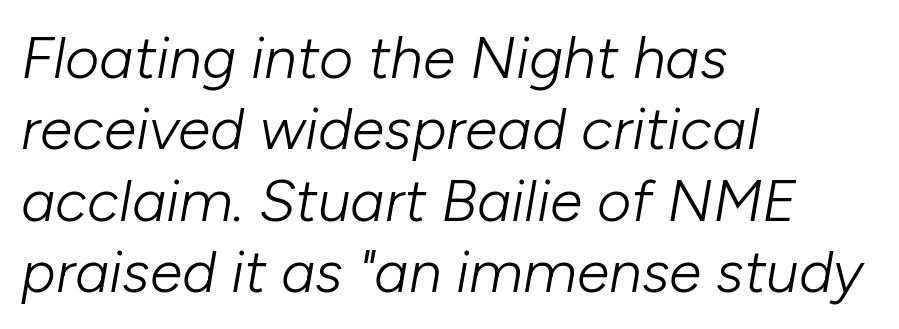
The passage shown is typed in a proportional face where columns would drift. Caption: multi-line text, flush left, ragged right. The type is set solid horizontally, with unmodified tracking. This reads as an unemphasized weight, regular at the heaviest. Characters are canted at an angle relative to the baseline's perpendicular. Clear beneath every line of the passage.
